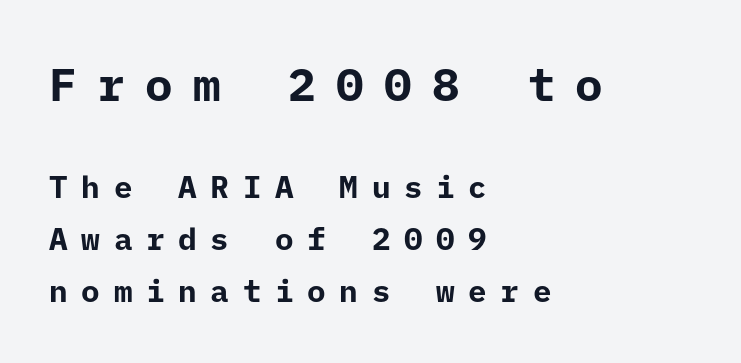
{"serif": "no", "italic": "no", "bold": "yes", "weight": "bold", "width": "normal", "stroke_contrast": "low", "x_height": "medium", "underline": "no", "align": "left", "line_spacing": "normal", "line_spacing_ratio": 1.68, "letter_spacing": "wide", "letter_spacing_em": 0.44, "larger_block": "first", "size_ratio": 1.48, "glyph_px": 46}
